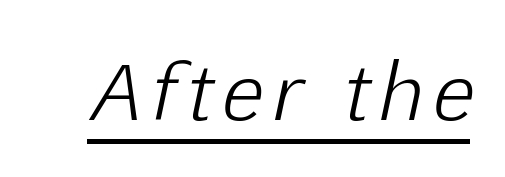
Q: Is the text bold? A: No.
Q: Is the text italic (slanted)? A: Yes, it leans right by about 12 degrees.
Q: Is the text underlined? A: Yes.
Q: Width (condensed, normal, or wide)? A: Normal.
Q: Stroke contrast? A: Low.
Q: x-height? A: Medium.
Q: Monospaced? A: No.
